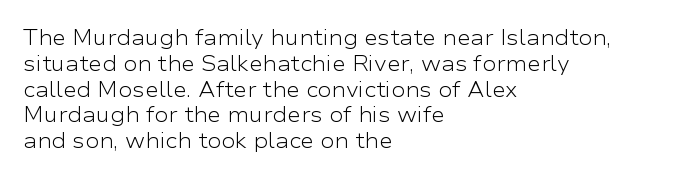
Q: Is the text bold? A: No.
Q: Is the text italic (slanted)? A: No, it is upright.
Q: Is the text underlined? A: No.
Q: How is the paragraph aligned? A: Left-aligned.
Q: Is the spacing between letters normal or unusually wide? A: Normal.
